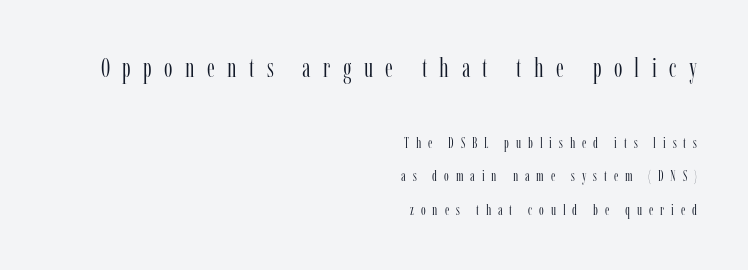
Bigger letters appear in the top chunk; the bottom chunk is reduced. A typesetter would call this leading open, well beyond the default. Any mark beneath the type? The region is blank. Loose tracking; the words dissolve into strings of separated letters. The weight would be labelled regular, book, light, or lighter still. Notice how the stems are strictly vertical — no italics here.
